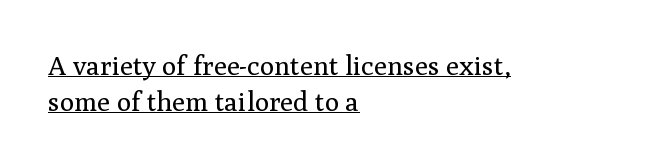
The image shows 27 px text type, upright; set left-aligned, normal line spacing (1.32x), normal letter spacing, underlined.
